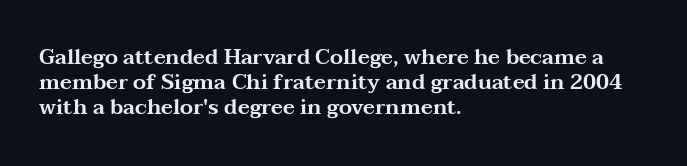
Q: Is the text italic (slanted)? A: No, it is upright.
Q: Is the text underlined? A: No.
Q: How is the paragraph aligned? A: Left-aligned.
Q: Is the spacing between letters normal or unusually wide? A: Normal.
